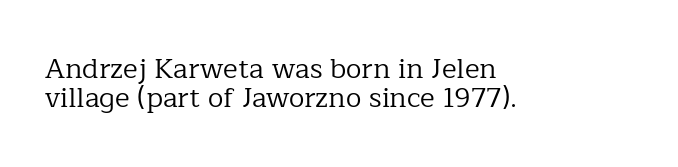
Q: Is the text bold? A: No.
Q: Is the text italic (slanted)? A: No, it is upright.
Q: Is the typeface a serif or a sans-serif typeface? A: Serif.
Q: Is the text underlined? A: No.
Q: How is the paragraph aligned? A: Left-aligned.
Q: Is the spacing between letters normal or unusually wide? A: Normal.
Q: Is the spacing between lines tight, normal or loose? A: Tight.
Q: Width (condensed, normal, or wide)? A: Normal.
Q: Stroke contrast? A: Low.
Q: x-height? A: Medium.
Q: Monospaced? A: No.
